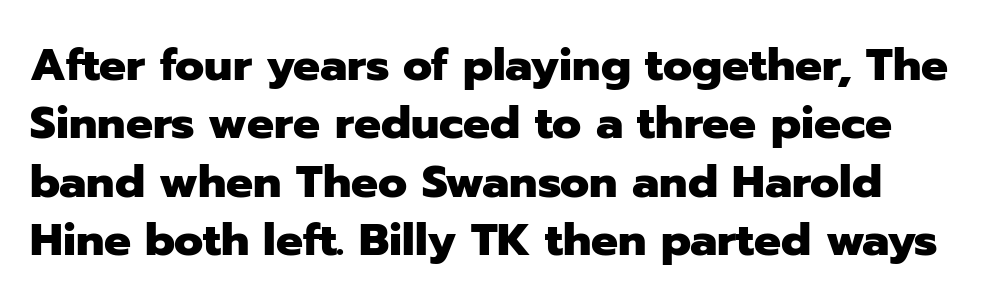
Is there any slant? The stems are plumb. What stands out about the letter spacing? Nothing — it is the standard amount. Observe the absence of serifs on each vertical stroke in this sample. Character widths vary here, with narrow letters taking less room than wide ones.
